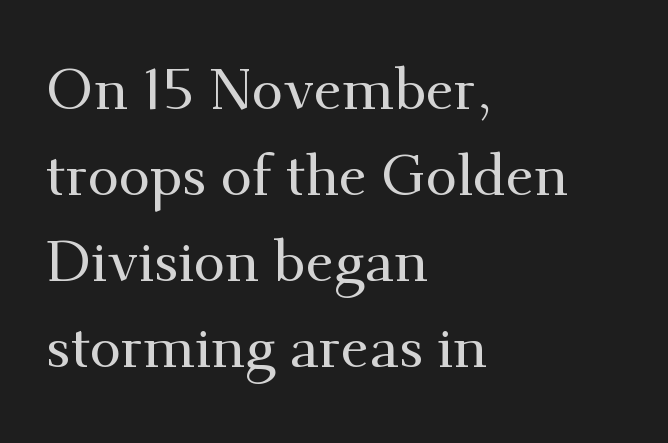
The image shows 57 px serif type, upright; set left-aligned, normal line spacing (1.51x), normal letter spacing, not underlined; medium stroke contrast and a small x-height.
